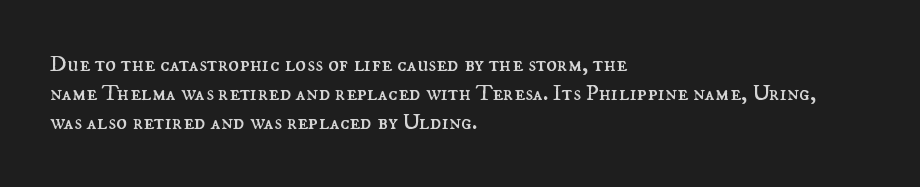
{"italic": "no", "bold": "no", "underline": "no", "align": "left", "line_spacing": "normal", "line_spacing_ratio": 1.26, "letter_spacing": "normal", "letter_spacing_em": 0.0, "glyph_px": 23}
